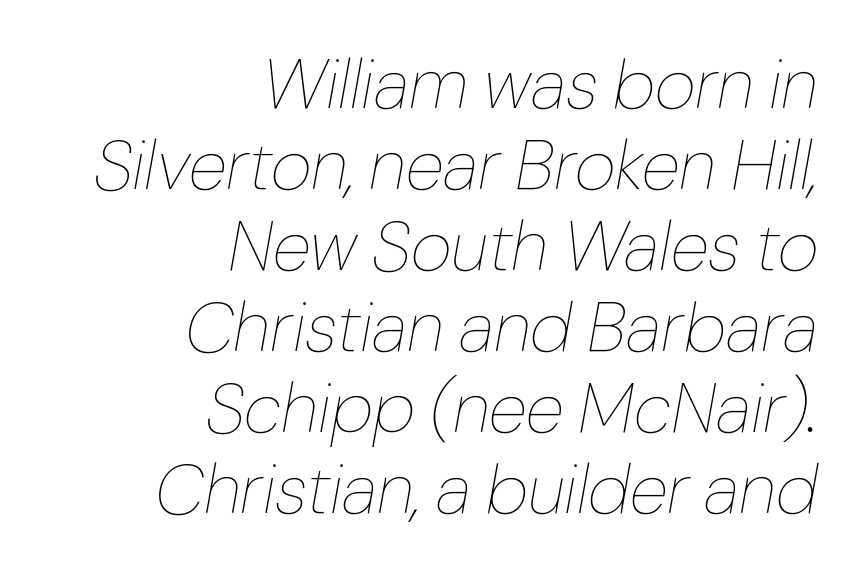
Q: Is the text bold? A: No.
Q: Is the text italic (slanted)? A: Yes, it leans right by about 10 degrees.
Q: Is the text underlined? A: No.
Q: How is the paragraph aligned? A: Right-aligned.
Q: Is the spacing between letters normal or unusually wide? A: Normal.
Q: Is the spacing between lines tight, normal or loose? A: Tight.
Q: Width (condensed, normal, or wide)? A: Normal.
Q: Stroke contrast? A: Low.
Q: x-height? A: Medium.
Q: Monospaced? A: No.
